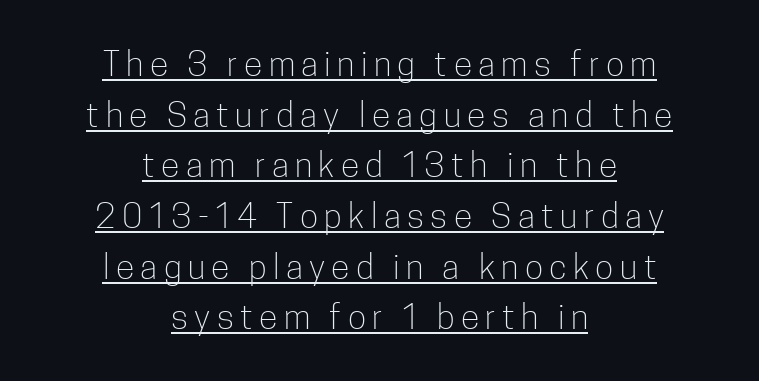
Regular leading. Beneath each row of characters lies a ruled line. In terms of letterform style, serifs are entirely absent. Do the letters lean? They stand straight. The paragraph has two soft edges and a firm central axis. Is this a heavy cut? Hardly; it is regular or lighter.
